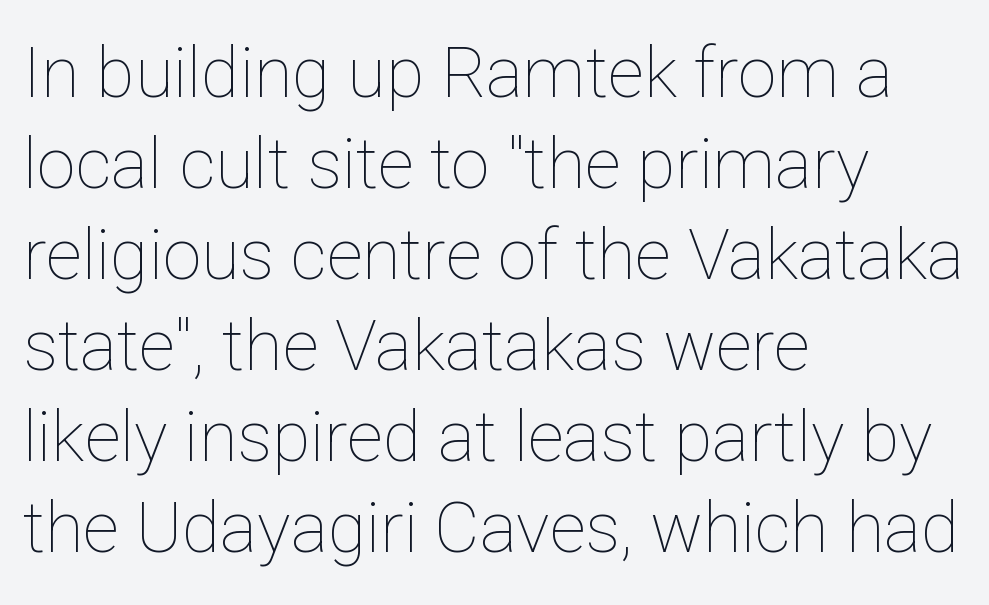
The image shows 70 px thin type, upright; set left-aligned, normal line spacing (1.3x), normal letter spacing, not underlined; low stroke contrast and a medium x-height.
